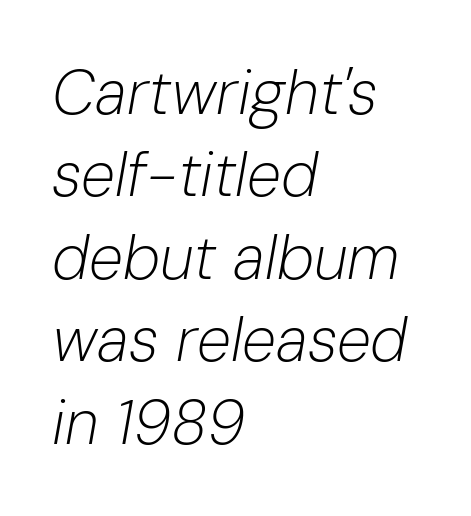
Q: Is the text bold? A: No.
Q: Is the text italic (slanted)? A: Yes, it leans right by about 10 degrees.
Q: Is the text underlined? A: No.
Q: How is the paragraph aligned? A: Left-aligned.
Q: Is the spacing between letters normal or unusually wide? A: Normal.
Q: Is the spacing between lines tight, normal or loose? A: Normal.
Q: Width (condensed, normal, or wide)? A: Normal.
Q: Stroke contrast? A: Low.
Q: x-height? A: Medium.
Q: Monospaced? A: No.
